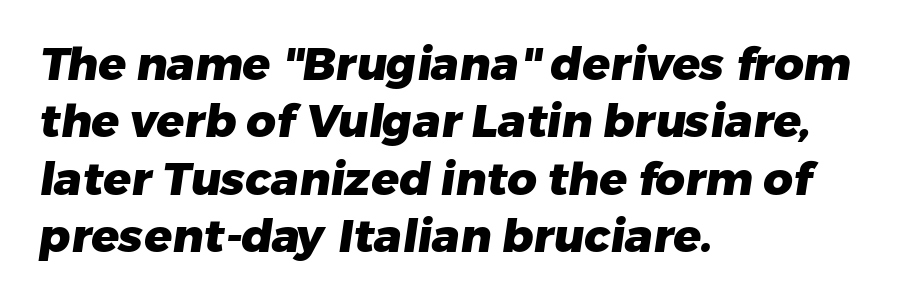
{"serif": "no", "bold": "yes", "weight": "heavy", "width": "normal", "stroke_contrast": "low", "x_height": "medium", "monospaced": "no", "underline": "no", "align": "left", "line_spacing": "normal", "line_spacing_ratio": 1.25, "letter_spacing": "normal", "letter_spacing_em": 0.0, "glyph_px": 46}
